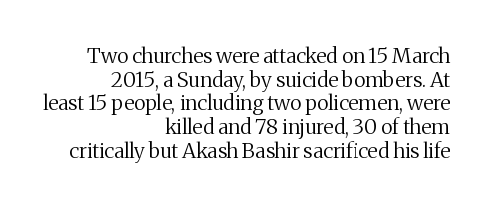
{"italic": "no", "bold": "no", "underline": "no", "align": "right", "line_spacing": "tight", "line_spacing_ratio": 1.13, "letter_spacing": "normal", "letter_spacing_em": 0.0, "glyph_px": 21}
